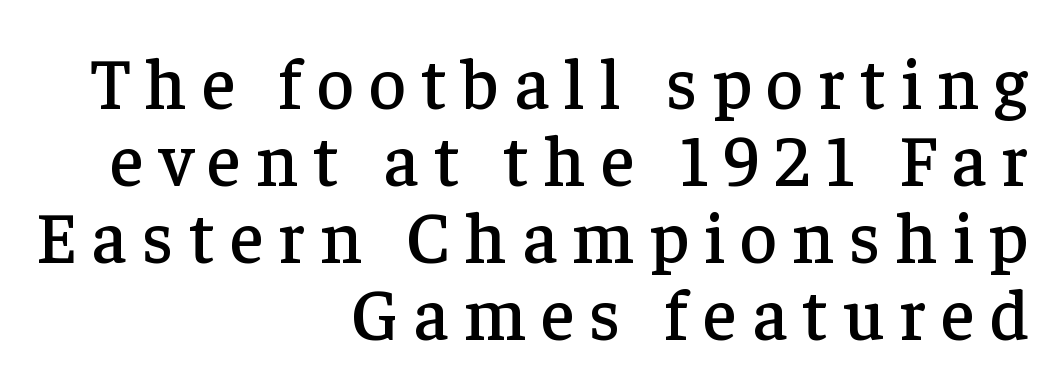
The text was rendered using a seriffed face with decorative stroke endings. Each word looks stretched out because of the extra space between its letters. The face used here is proportionally spaced, like ordinary book or web type. This rendering features lettering with no underline. Nope, not italic — everything's standing straight.
